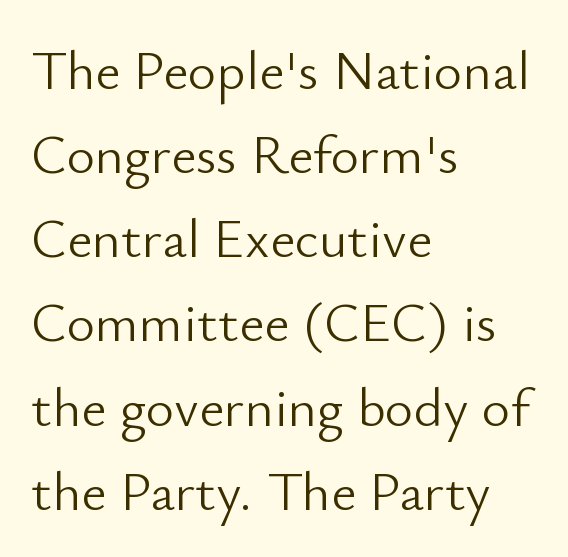
The image shows 55 px light sans-serif type, upright; set left-aligned, normal line spacing (1.53x), normal letter spacing, not underlined; low stroke contrast and a small x-height.
